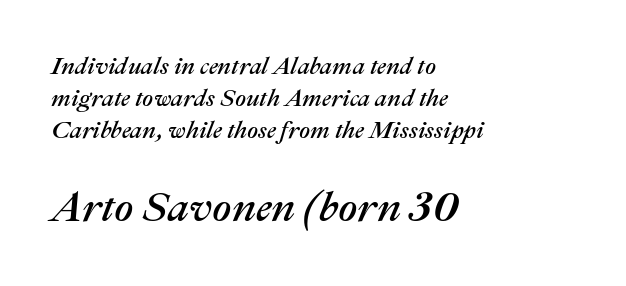
The image shows 42 px text type, italic (leaning right); set left-aligned, normal line spacing (1.34x), normal letter spacing, not underlined; the second (bottom) block is 1.75x larger; medium stroke contrast and a medium x-height.
